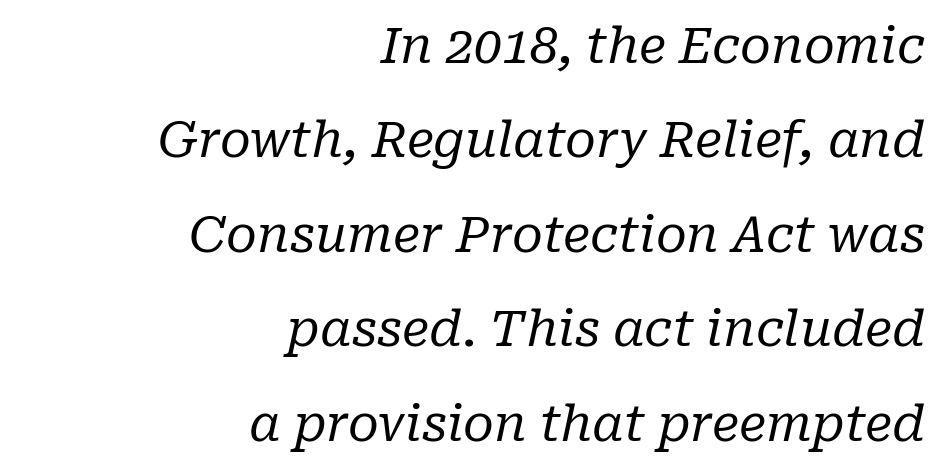
The image shows 50 px regular-weight serif type, italic (leaning right); set right-aligned, line spacing 1.89x, normal letter spacing, not underlined; low stroke contrast and a medium x-height.
